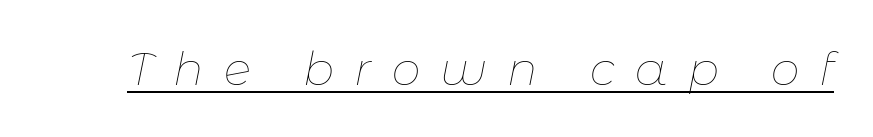
There is plenty of visible air inserted between adjacent glyphs. Is the stroke heavy? The answer is a plain regular-or-lighter. Think of a printed novel: that variable character pitch is what you see here. The letters are slanted; this is an italic face. Every word sits above its own underline.
